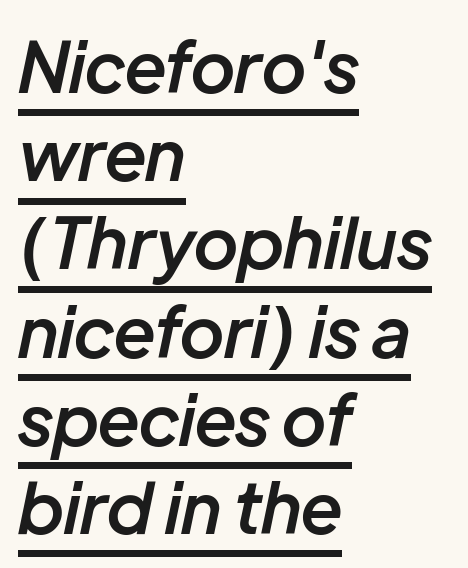
The image shows 70 px semibold type, italic (leaning right); set left-aligned, normal line spacing (1.26x), normal letter spacing, underlined; low stroke contrast and a medium x-height.
